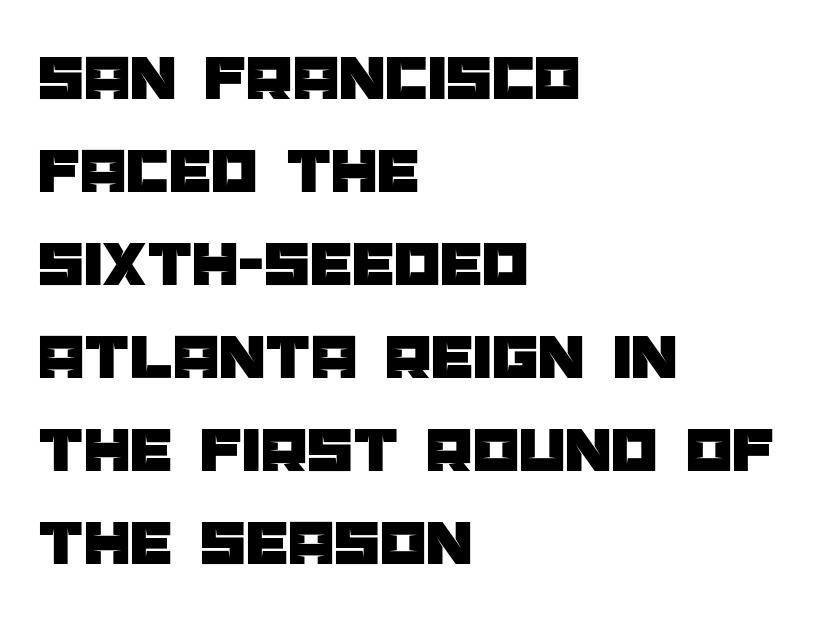
Q: Is the text italic (slanted)? A: No, it is upright.
Q: Is the typeface a serif or a sans-serif typeface? A: Sans-serif.
Q: Is the text underlined? A: No.
Q: How is the paragraph aligned? A: Left-aligned.
Q: Is the spacing between letters normal or unusually wide? A: Normal.
Q: Is the spacing between lines tight, normal or loose? A: Normal.
Q: Width (condensed, normal, or wide)? A: Normal.
Q: Stroke contrast? A: Low.
Q: x-height? A: Large.
Q: Monospaced? A: No.
